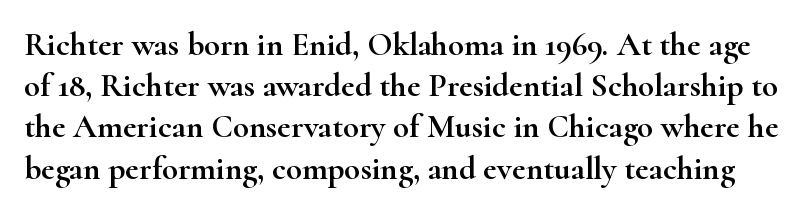
The font family rendered here belongs to the serif group. Here the glyphs are tracked normally, forming tight word shapes. The passage shown stacks its lines at a standard gap. Descenders are the only things crossing below the line. When letters stand straight like this, we call the style roman or upright. You could not count columns in this text — the font is proportionally spaced.
